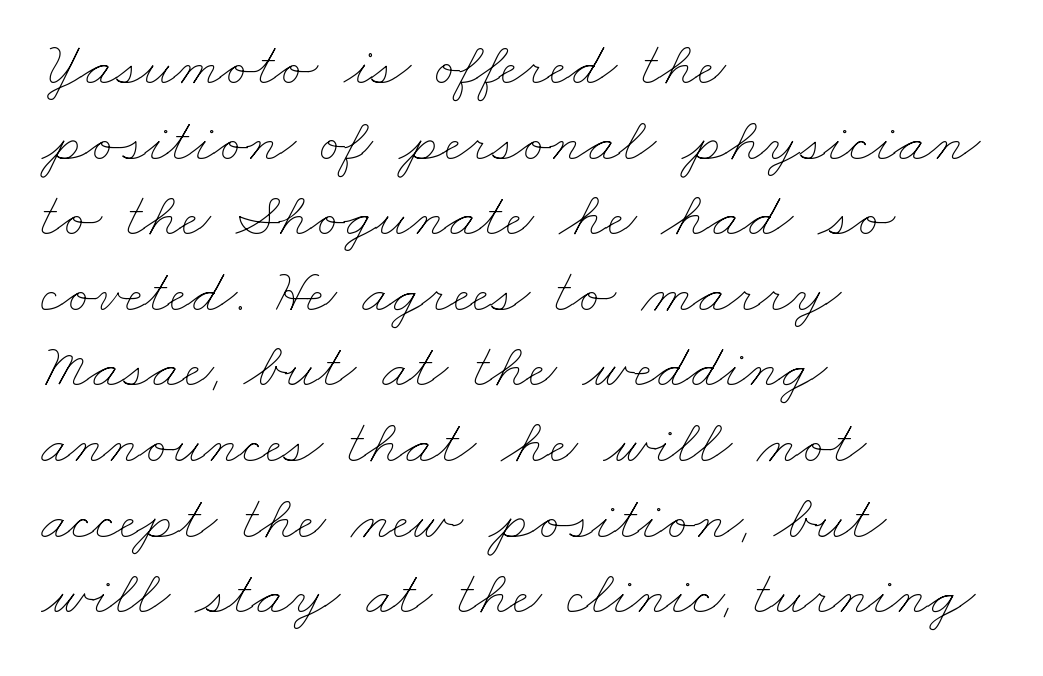
Q: Is the text bold? A: No.
Q: Is the text underlined? A: No.
Q: How is the paragraph aligned? A: Left-aligned.
Q: Is the spacing between letters normal or unusually wide? A: Normal.
Q: Width (condensed, normal, or wide)? A: Wide.
Q: Stroke contrast? A: Low.
Q: x-height? A: Small.
Q: Monospaced? A: No.
